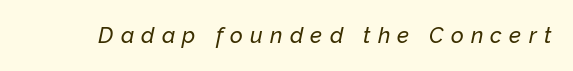
Q: Is the text italic (slanted)? A: Yes, it leans right by about 12 degrees.
Q: Is the text underlined? A: No.
Q: Is the spacing between letters normal or unusually wide? A: Unusually wide.
